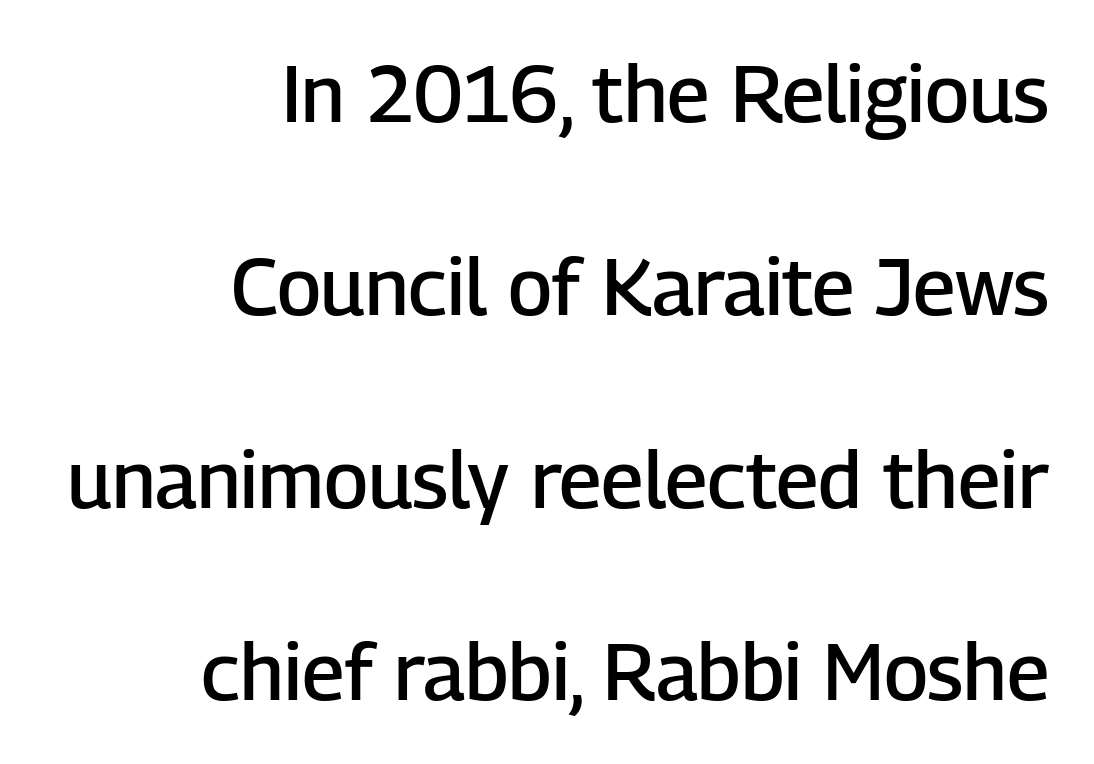
Q: Is the text bold? A: Semi-bold.
Q: Is the text italic (slanted)? A: No, it is upright.
Q: Is the typeface a serif or a sans-serif typeface? A: Sans-serif.
Q: Is the text underlined? A: No.
Q: How is the paragraph aligned? A: Right-aligned.
Q: Is the spacing between letters normal or unusually wide? A: Normal.
Q: Is the spacing between lines tight, normal or loose? A: Loose.
Q: Width (condensed, normal, or wide)? A: Normal.
Q: Stroke contrast? A: Low.
Q: x-height? A: Medium.
Q: Monospaced? A: No.
